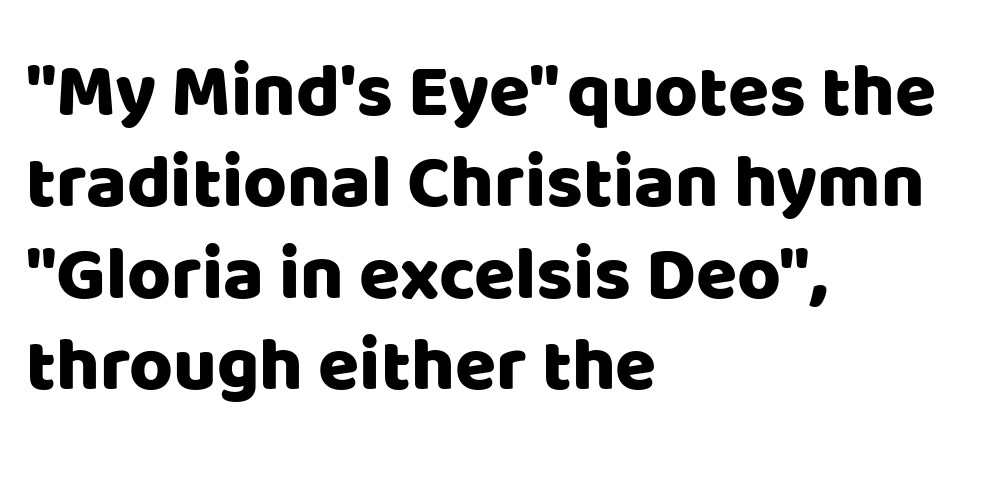
Caption: standard tracking, unaltered. Stroke terminals: plain, sans-serif. This sample uses an upright cut, with every glyph sitting square on the baseline. The face used here is proportionally spaced, like ordinary book or web type.
